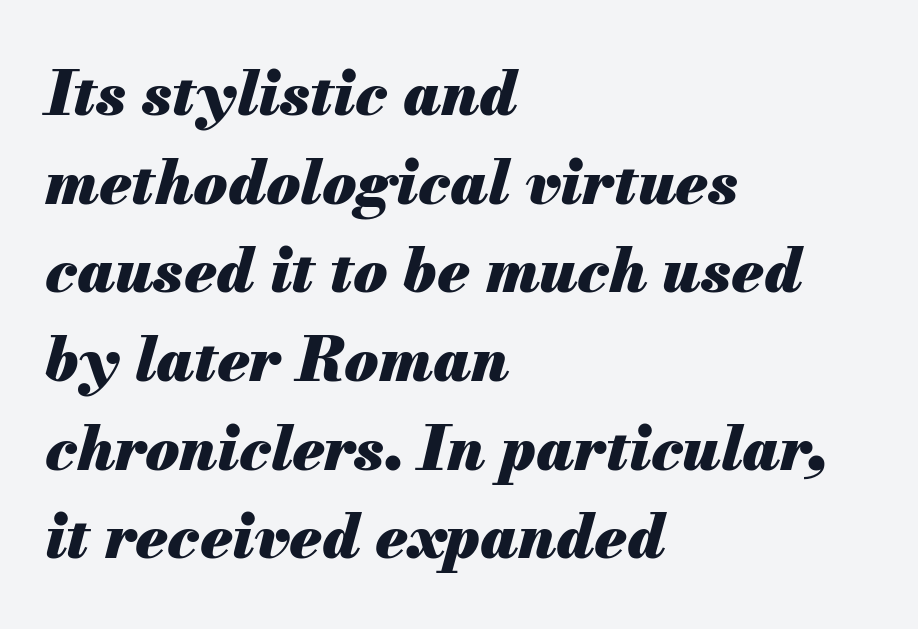
Q: Is the text bold? A: Yes.
Q: Is the text italic (slanted)? A: Yes, it leans right by about 13 degrees.
Q: Is the text underlined? A: No.
Q: How is the paragraph aligned? A: Left-aligned.
Q: Is the spacing between letters normal or unusually wide? A: Normal.
Q: Is the spacing between lines tight, normal or loose? A: Normal.
Q: Width (condensed, normal, or wide)? A: Normal.
Q: Stroke contrast? A: Medium.
Q: x-height? A: Small.
Q: Monospaced? A: No.
